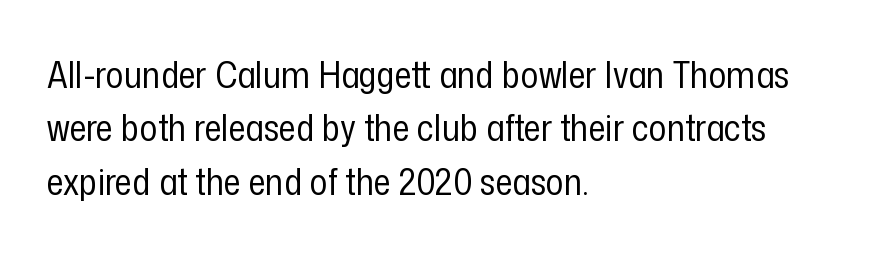
Q: Is the text bold? A: No.
Q: Is the text italic (slanted)? A: No, it is upright.
Q: Is the typeface a serif or a sans-serif typeface? A: Sans-serif.
Q: Is the text underlined? A: No.
Q: How is the paragraph aligned? A: Left-aligned.
Q: Is the spacing between letters normal or unusually wide? A: Normal.
Q: Is the spacing between lines tight, normal or loose? A: Normal.
Q: Width (condensed, normal, or wide)? A: Condensed.
Q: Stroke contrast? A: Low.
Q: x-height? A: Medium.
Q: Monospaced? A: No.
